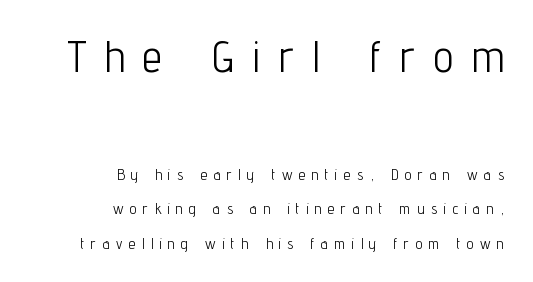
{"serif": "no", "italic": "no", "bold": "no", "weight": "light", "width": "condensed", "stroke_contrast": "low", "x_height": "medium", "monospaced": "no", "underline": "no", "align": "right", "line_spacing": "loose", "line_spacing_ratio": 2.29, "letter_spacing": "wide", "letter_spacing_em": 0.44, "larger_block": "first", "size_ratio": 2.93, "glyph_px": 44}
